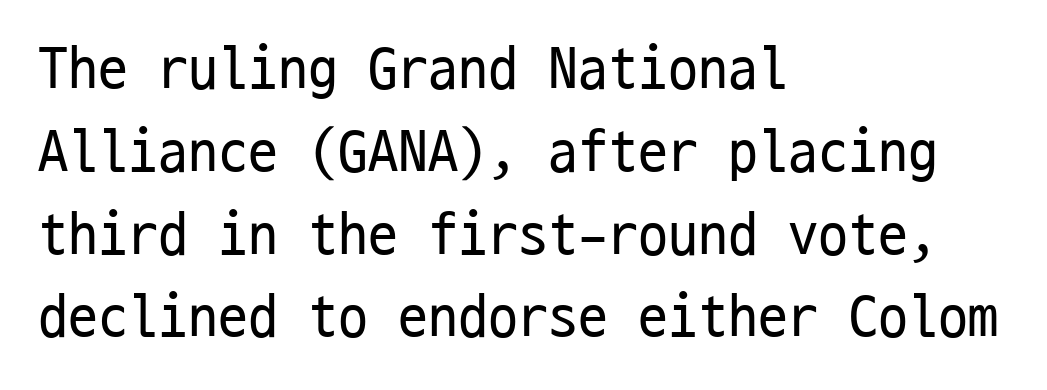
The image shows 60 px regular-weight, condensed sans-serif type, upright, monospaced; set left-aligned, normal line spacing (1.38x), normal letter spacing, not underlined; low stroke contrast and a medium x-height.
